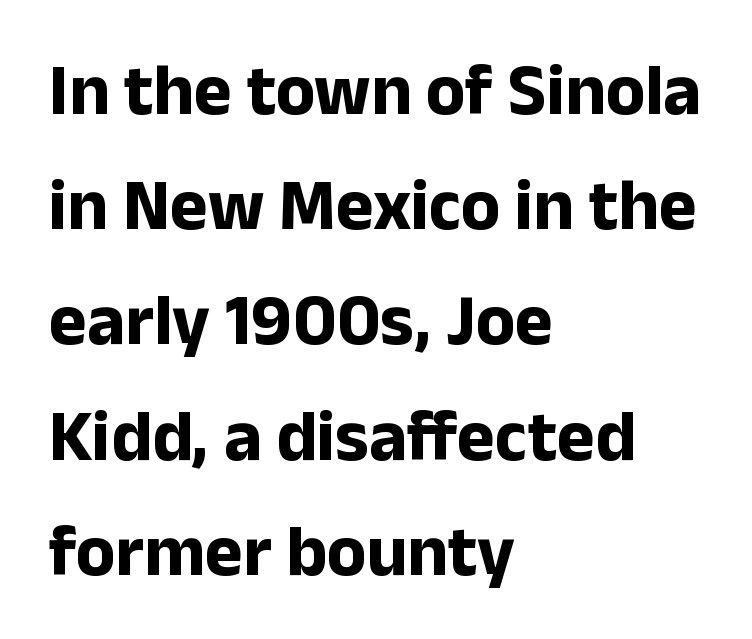
Q: Is the text bold? A: Yes.
Q: Is the text italic (slanted)? A: No, it is upright.
Q: Is the typeface a serif or a sans-serif typeface? A: Sans-serif.
Q: Is the text underlined? A: No.
Q: How is the paragraph aligned? A: Left-aligned.
Q: Is the spacing between letters normal or unusually wide? A: Normal.
Q: Is the spacing between lines tight, normal or loose? A: Normal.
Q: Width (condensed, normal, or wide)? A: Normal.
Q: Stroke contrast? A: Low.
Q: x-height? A: Medium.
Q: Monospaced? A: No.
